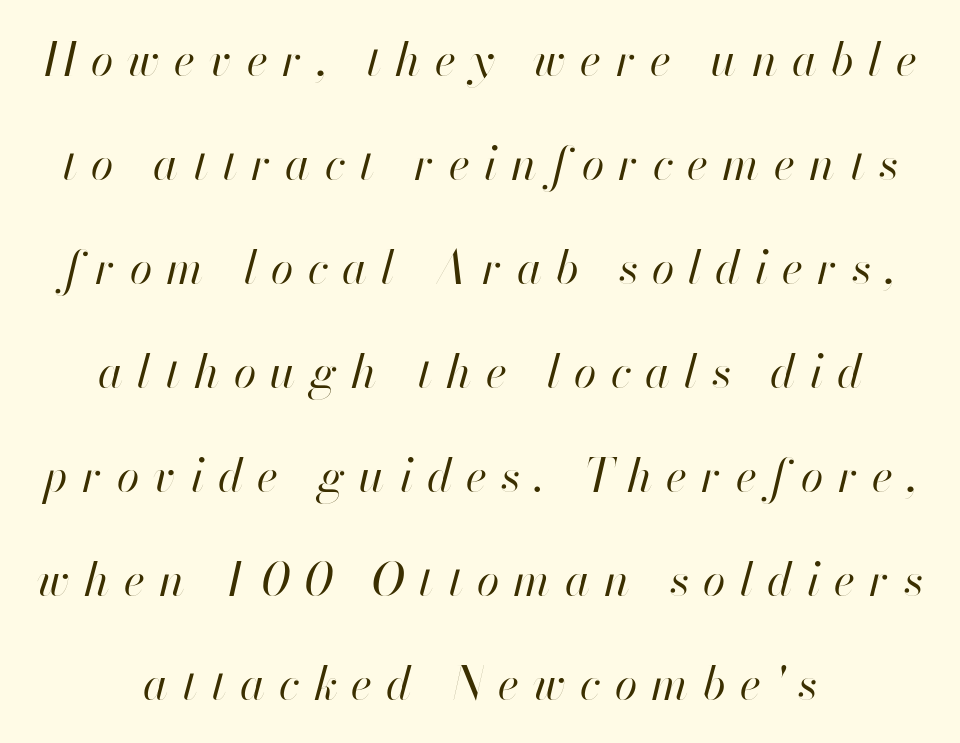
The image shows 46 px regular-weight type, italic (leaning right); set centered, loose line spacing (2.26x), unusually wide letter spacing (+0.31 em), not underlined; high stroke contrast and a small x-height.
